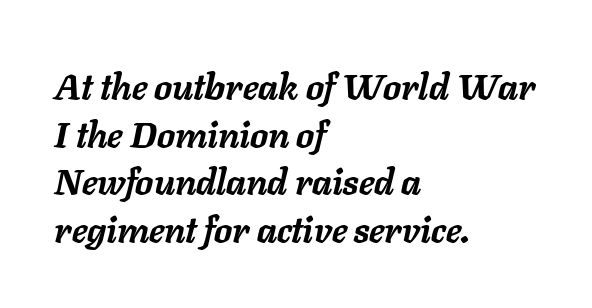
{"italic": "yes", "lean": "right", "slant_degrees": 11, "bold": "yes", "weight": "semibold", "width": "normal", "stroke_contrast": "low", "x_height": "medium", "monospaced": "no", "underline": "no", "align": "left", "line_spacing": "normal", "line_spacing_ratio": 1.32, "letter_spacing": "normal", "letter_spacing_em": 0.0, "glyph_px": 36}
